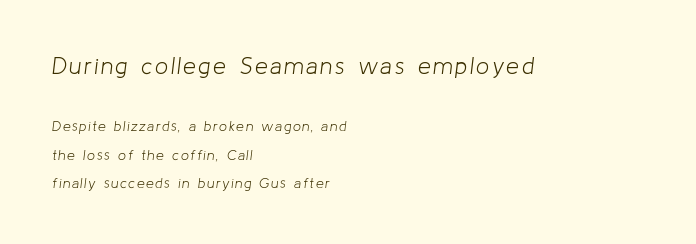
Q: Is the text bold? A: No.
Q: Is the text italic (slanted)? A: Yes, it leans right by about 8 degrees.
Q: Is the text underlined? A: No.
Q: How is the paragraph aligned? A: Left-aligned.
Q: Is the spacing between lines tight, normal or loose? A: Loose.
Q: Which block of text is set in a larger size, the first (top) or the second (bottom)? A: The first (top) one.
